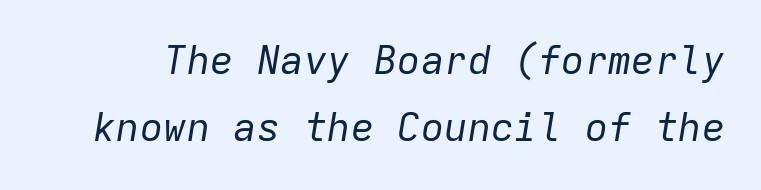
The specimen reads as italic at a glance. The passage shown is not bold in any degree. Honestly, there is no underline to notice here at all. Think of a typewriter: that constant character pitch is what you see here. Between one letter and the next there's only the usual sliver of space.
